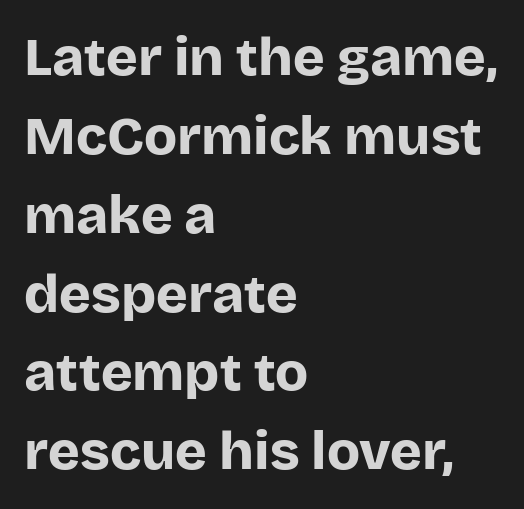
The image shows 54 px bold sans-serif type, upright; set left-aligned, normal line spacing (1.46x), normal letter spacing, not underlined; low stroke contrast and a large x-height.
